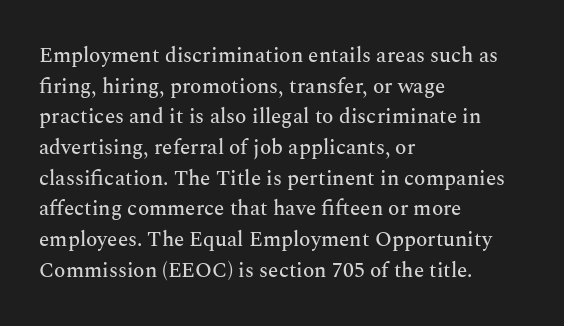
Style check: upright. Quick note: interline space is typical. This sample uses plain, unmodified letter spacing. In CSS terms this would be text-align: left.
